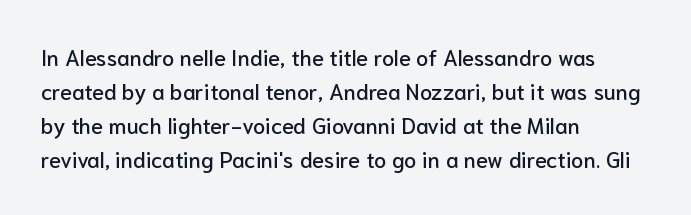
{"italic": "no", "underline": "no", "align": "left", "line_spacing": "normal", "line_spacing_ratio": 1.55, "letter_spacing": "normal", "letter_spacing_em": 0.0, "glyph_px": 22}
